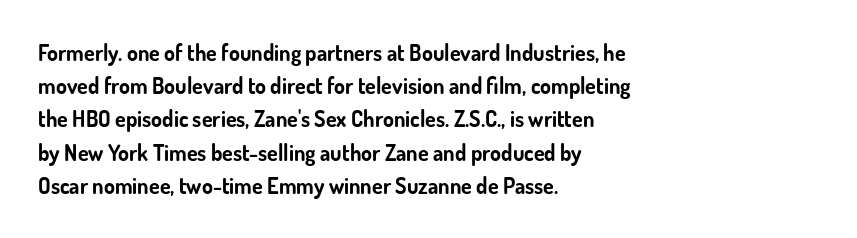
Leading matches the norm, producing a regular column. The area under the type is left untouched. Does extra space separate the letters? No, they use regular spacing. These lines were composed using upright roman letters.
